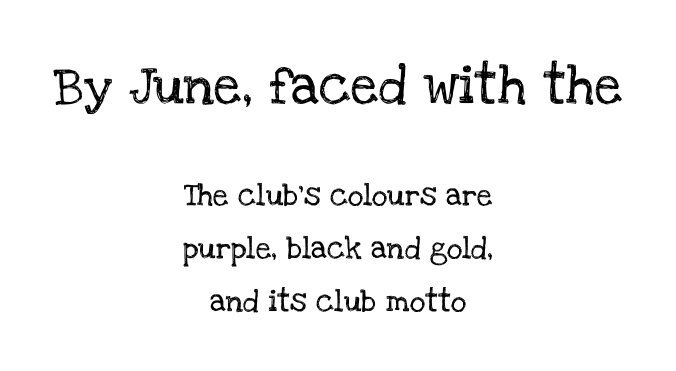
{"serif": "yes", "italic": "no", "width": "normal", "stroke_contrast": "low", "x_height": "large", "monospaced": "no", "underline": "no", "align": "center", "line_spacing": "loose", "line_spacing_ratio": 2.41, "letter_spacing": "normal", "letter_spacing_em": 0.0, "larger_block": "first", "size_ratio": 1.77, "glyph_px": 39}
